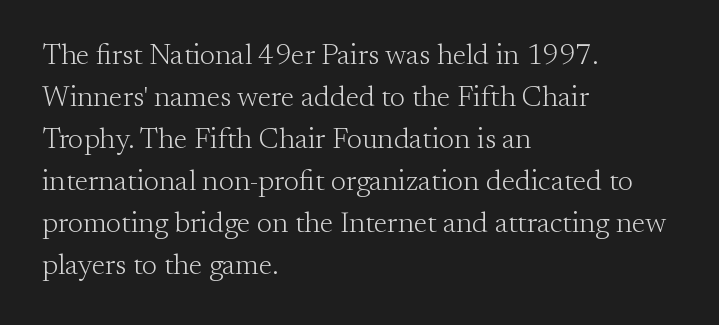
{"serif": "yes", "italic": "no", "bold": "no", "weight": "light", "width": "normal", "stroke_contrast": "medium", "x_height": "small", "monospaced": "no", "underline": "no", "align": "left", "line_spacing": "normal", "line_spacing_ratio": 1.45, "letter_spacing": "normal", "letter_spacing_em": 0.0, "glyph_px": 29}
